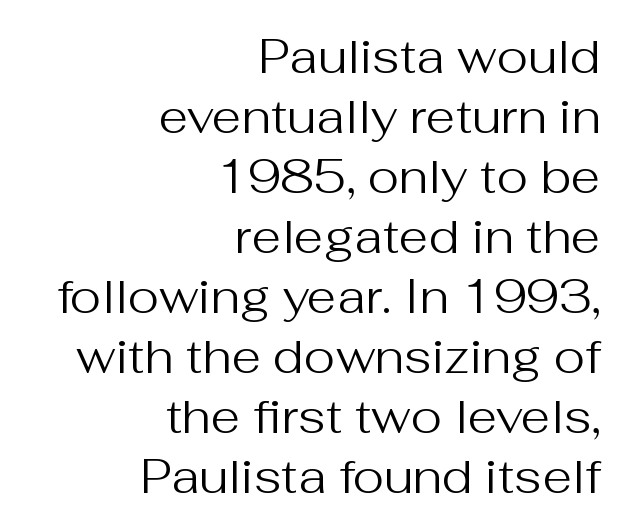
Q: Is the text bold? A: No.
Q: Is the text italic (slanted)? A: No, it is upright.
Q: Is the typeface a serif or a sans-serif typeface? A: Sans-serif.
Q: Is the text underlined? A: No.
Q: How is the paragraph aligned? A: Right-aligned.
Q: Is the spacing between letters normal or unusually wide? A: Normal.
Q: Is the spacing between lines tight, normal or loose? A: Normal.
Q: Width (condensed, normal, or wide)? A: Normal.
Q: Stroke contrast? A: Medium.
Q: x-height? A: Medium.
Q: Monospaced? A: No.
